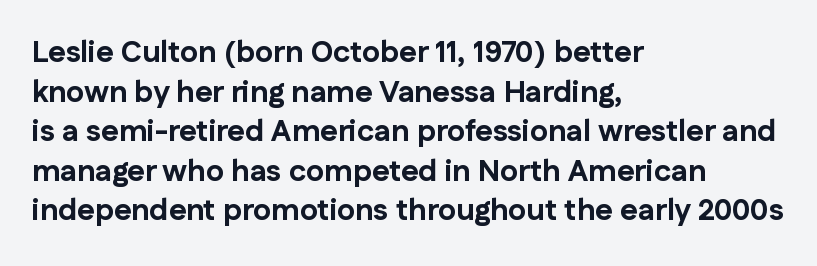
{"serif": "no", "italic": "no", "bold": "yes", "weight": "bold", "width": "normal", "stroke_contrast": "low", "x_height": "medium", "monospaced": "no", "underline": "no", "align": "left", "line_spacing": "normal", "line_spacing_ratio": 1.32, "letter_spacing": "normal", "letter_spacing_em": 0.0, "glyph_px": 30}
